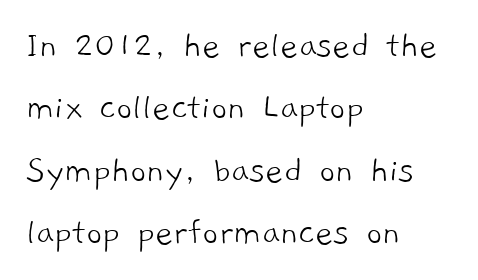
The type is set solid horizontally, with unmodified tracking. Looks like regular typesetting: each glyph gets only the width it needs. The baseline area is clear. One glance says typical: line gaps are just what's usual.
